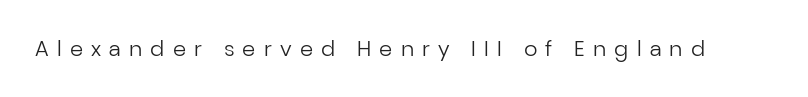
The image shows 21 px text type, upright; set unusually wide letter spacing (+0.39 em), not underlined.
